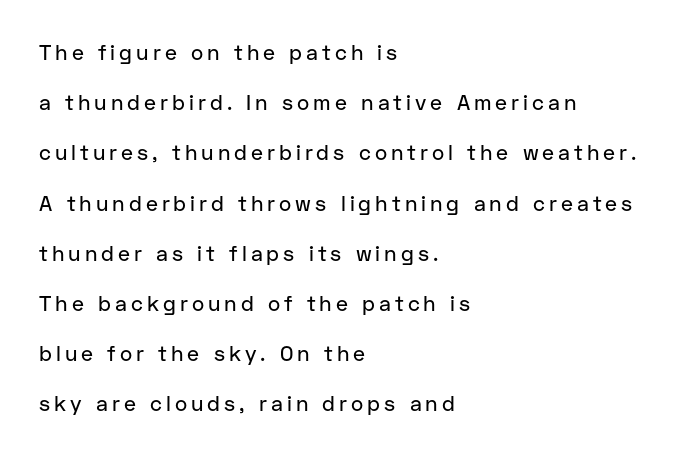
Q: Is the text italic (slanted)? A: No, it is upright.
Q: Is the text underlined? A: No.
Q: How is the paragraph aligned? A: Left-aligned.
Q: Is the spacing between lines tight, normal or loose? A: Loose.
